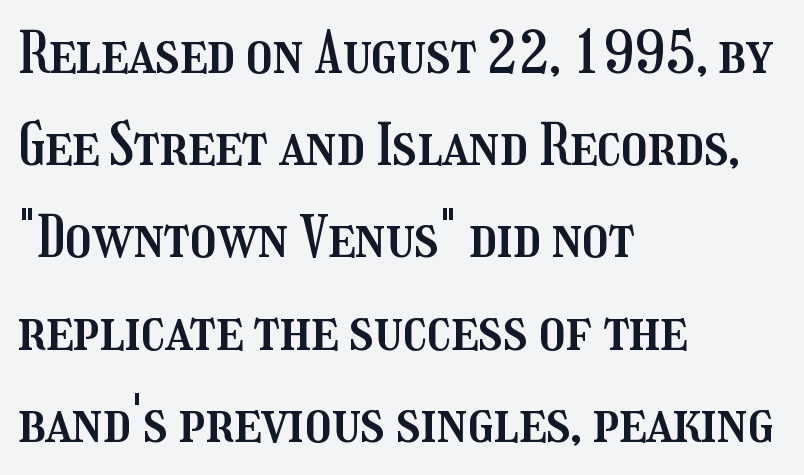
The image shows 58 px condensed type, upright; set left-aligned, normal line spacing (1.59x), normal letter spacing, not underlined; medium stroke contrast and a medium x-height.
